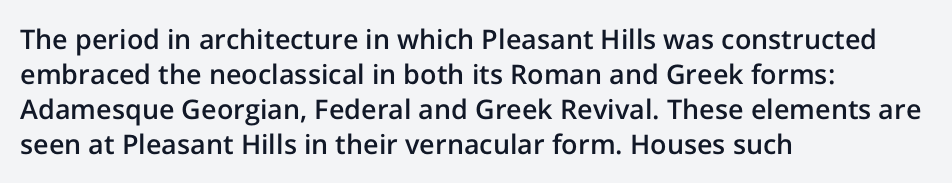
{"italic": "no", "bold": "semi", "underline": "no", "align": "left", "line_spacing": "normal", "line_spacing_ratio": 1.3, "letter_spacing": "normal", "letter_spacing_em": 0.0, "glyph_px": 27}
